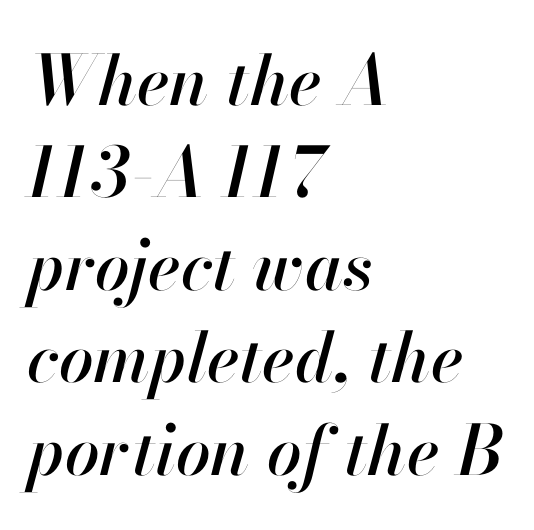
Observe the ordinary spacing: letters are neighbours, not strangers. The rendering applies a slant to the glyphs. Think of a printed novel: that variable character pitch is what you see here. The specimen omits any rule beneath the text block's lines.
